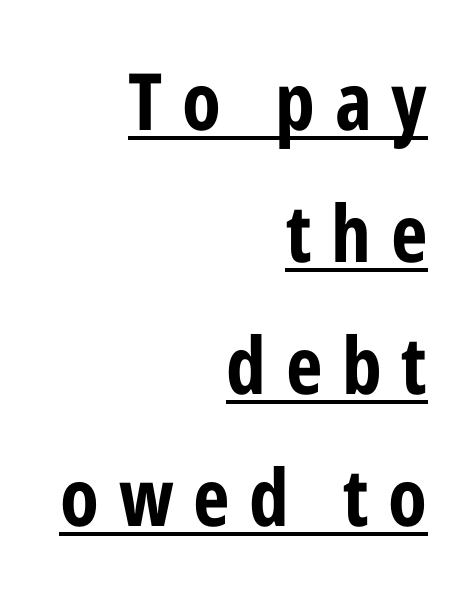
Q: Is the text bold? A: Yes.
Q: Is the text italic (slanted)? A: No, it is upright.
Q: Is the typeface a serif or a sans-serif typeface? A: Sans-serif.
Q: Is the text underlined? A: Yes.
Q: How is the paragraph aligned? A: Right-aligned.
Q: Is the spacing between letters normal or unusually wide? A: Unusually wide.
Q: Is the spacing between lines tight, normal or loose? A: Normal.
Q: Width (condensed, normal, or wide)? A: Condensed.
Q: Stroke contrast? A: Low.
Q: x-height? A: Medium.
Q: Monospaced? A: No.
